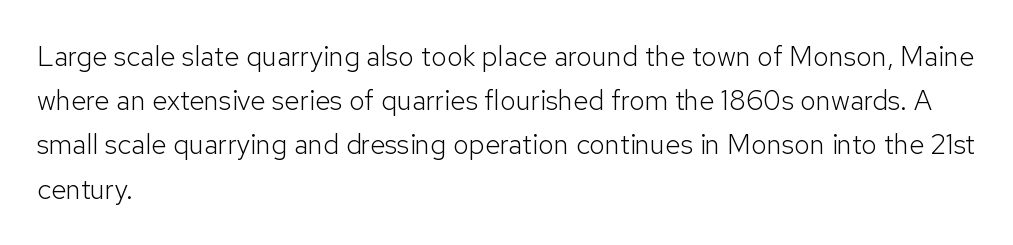
You can tell from the bare stems that sans-serif type was used. Ascenders rise straight up at ninety degrees. Underline: absent. Compared with typical body copy, the letter spacing here is the same. Vertical stems look standard width or narrower in stroke.
